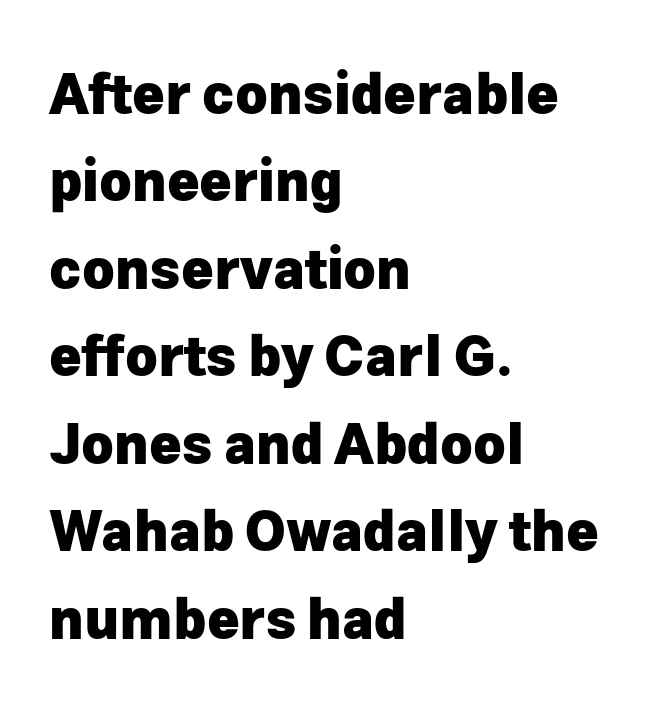
{"serif": "no", "italic": "no", "bold": "yes", "weight": "heavy", "width": "normal", "stroke_contrast": "low", "x_height": "medium", "monospaced": "no", "underline": "no", "align": "left", "line_spacing": "normal", "line_spacing_ratio": 1.59, "letter_spacing": "normal", "letter_spacing_em": 0.0, "glyph_px": 55}
